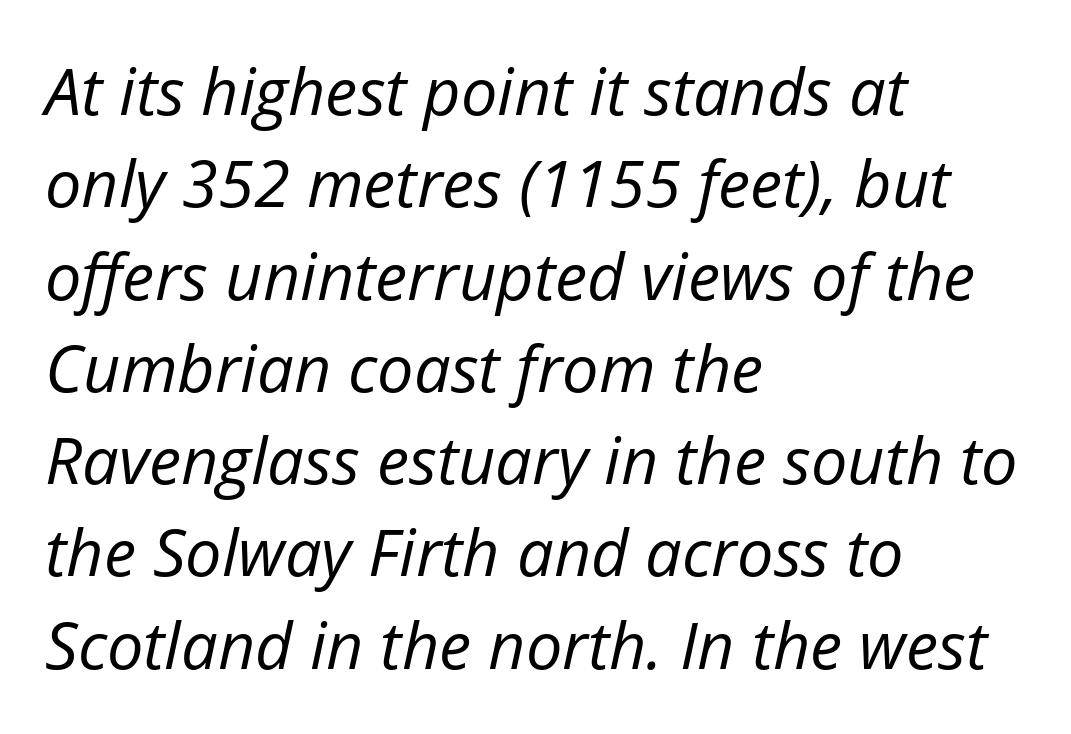
{"italic": "yes", "lean": "right", "slant_degrees": 12, "bold": "no", "weight": "regular", "width": "normal", "stroke_contrast": "low", "x_height": "medium", "monospaced": "no", "underline": "no", "align": "left", "line_spacing": "normal", "line_spacing_ratio": 1.42, "letter_spacing": "normal", "letter_spacing_em": 0.0, "glyph_px": 65}
